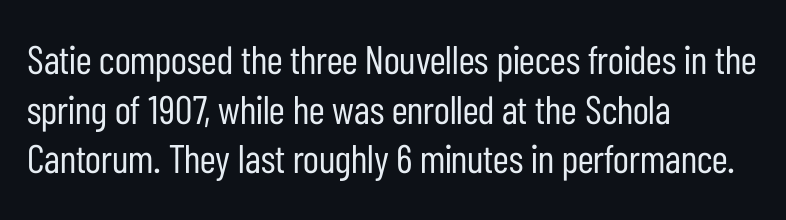
Q: Is the text bold? A: No.
Q: Is the text italic (slanted)? A: No, it is upright.
Q: Is the typeface a serif or a sans-serif typeface? A: Sans-serif.
Q: Is the text underlined? A: No.
Q: How is the paragraph aligned? A: Left-aligned.
Q: Is the spacing between letters normal or unusually wide? A: Normal.
Q: Width (condensed, normal, or wide)? A: Condensed.
Q: Stroke contrast? A: Low.
Q: x-height? A: Medium.
Q: Monospaced? A: No.
